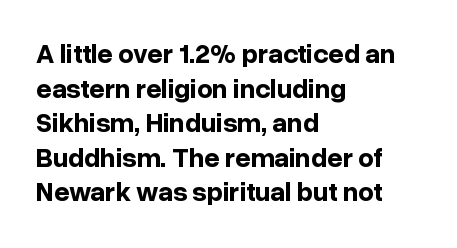
{"italic": "no", "bold": "yes", "underline": "no", "align": "left", "line_spacing": "normal", "line_spacing_ratio": 1.28, "letter_spacing": "normal", "letter_spacing_em": 0.0, "glyph_px": 27}
